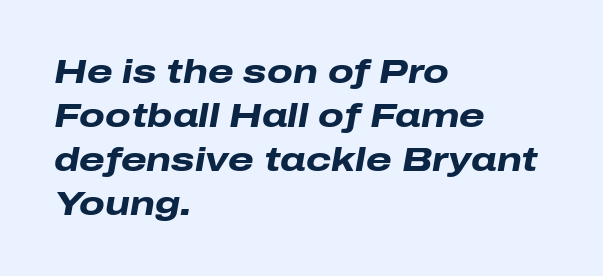
Vertically, the passage feels balanced, rows spaced as you'd expect. Thick stems and heavy bowls — unmistakably bold. This sample uses plain, unmodified letter spacing. Is this a fixed-width face? No — the glyphs have proportional, varying widths. The paragraph shown leans on its left margin. The lettering tilts uniformly, giving the passage an italic look.
